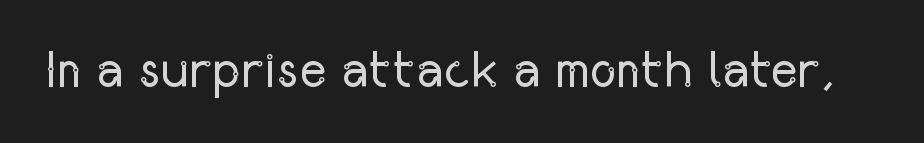
The image shows 52 px regular-weight, condensed sans-serif type, upright; set normal letter spacing, not underlined; low stroke contrast and a medium x-height.
